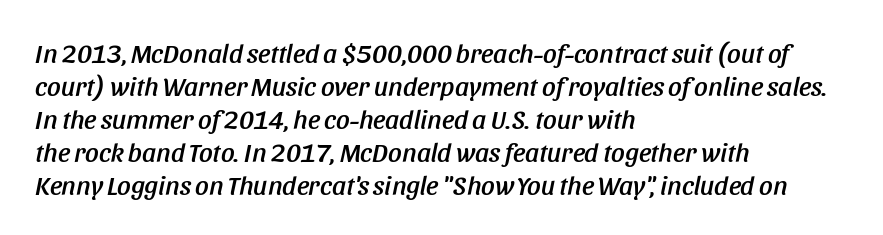
Q: Is the text italic (slanted)? A: Yes, it leans right by about 11 degrees.
Q: Is the text underlined? A: No.
Q: How is the paragraph aligned? A: Left-aligned.
Q: Is the spacing between letters normal or unusually wide? A: Normal.
